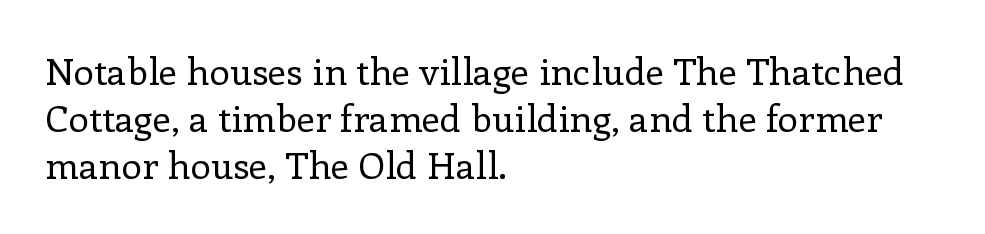
Characters follow at the spacing the type designer built in. On a weight scale, this lands at 450 or below. Where is the straight margin? On the left. The block of text has a typical density, with ordinary space between rows. You could not count columns in this text — the font is proportionally spaced.
